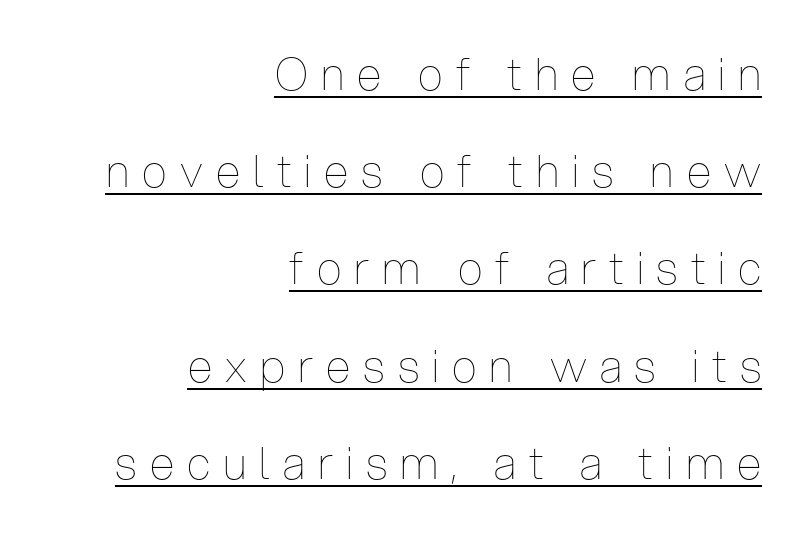
The image shows 45 px thin, condensed type, upright; set right-aligned, loose line spacing (2.16x), unusually wide letter spacing (+0.29 em), underlined; low stroke contrast and a medium x-height.
